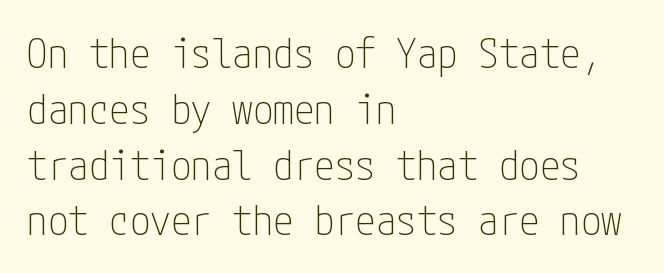
{"serif": "no", "italic": "no", "bold": "no", "weight": "thin", "width": "condensed", "stroke_contrast": "low", "x_height": "medium", "underline": "no", "align": "left", "line_spacing": "normal", "line_spacing_ratio": 1.36, "letter_spacing": "normal", "letter_spacing_em": 0.0, "glyph_px": 41}
